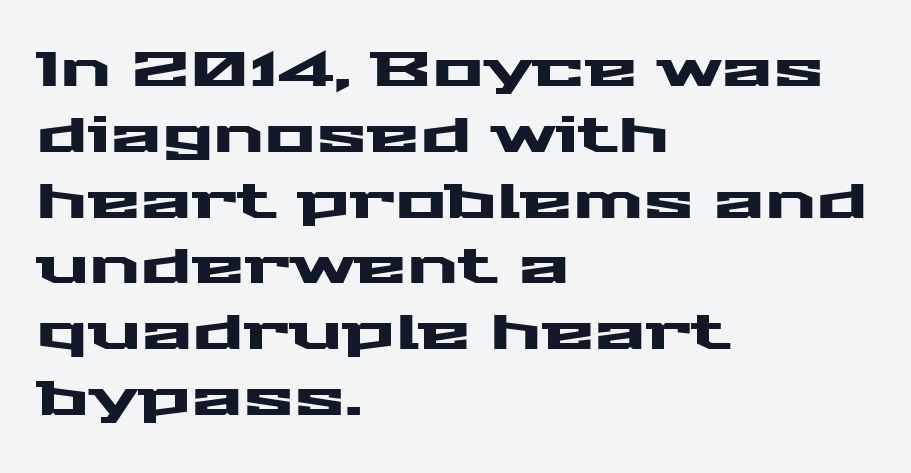
The image shows 48 px wide sans-serif type, upright; set left-aligned, normal line spacing (1.37x), normal letter spacing, not underlined; medium stroke contrast and a medium x-height.
